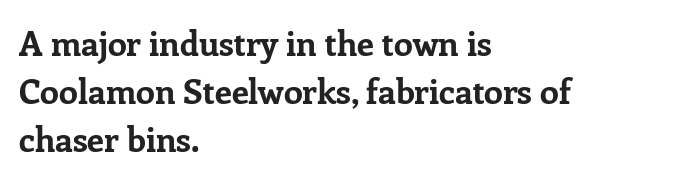
Anything drawn beneath the words? Only blank space. Think of a printed novel: that variable character pitch is what you see here. Honestly, the row spacing looks completely unremarkable. On the weight axis this lands at bold, roughly 700. Serif or sans? Serif — the stroke terminals have little feet. Does extra space separate the letters? No, they use regular spacing.
